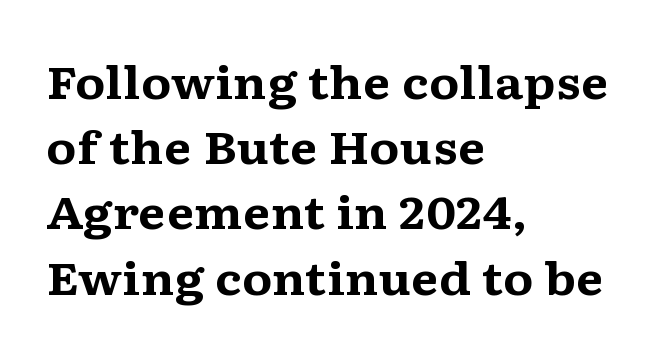
The image shows 45 px bold, wide serif type, upright; set left-aligned, normal line spacing (1.45x), normal letter spacing, not underlined; medium stroke contrast and a medium x-height.
